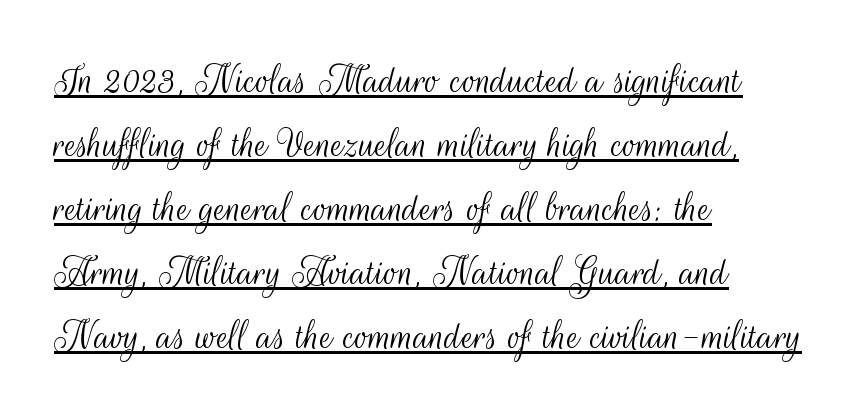
{"serif": "no", "bold": "no", "weight": "light", "width": "condensed", "stroke_contrast": "medium", "x_height": "small", "monospaced": "no", "underline": "yes", "align": "left", "line_spacing": "normal", "line_spacing_ratio": 1.42, "letter_spacing": "normal", "letter_spacing_em": 0.0, "glyph_px": 45}
